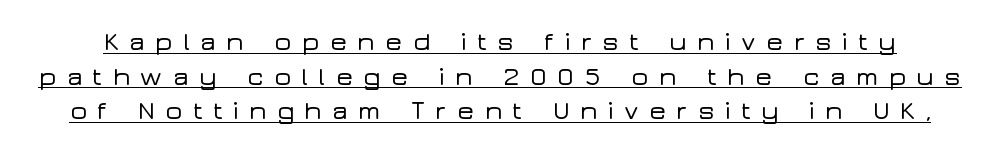
The image shows 26 px text type, upright; set normal line spacing (1.33x), unusually wide letter spacing (+0.38 em), underlined.
